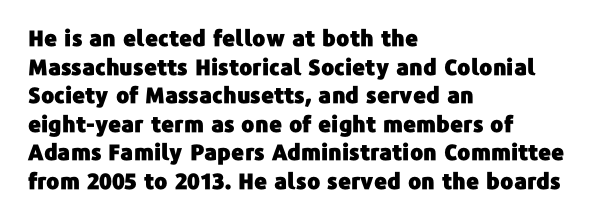
A normal amount of white space separates one row of letters from the next. Unmarked baselines from the first word to the last. These lines were composed using upright roman letters. Compared with typical body copy, the letter spacing here is the same. Line beginnings align vertically; line endings do not.
